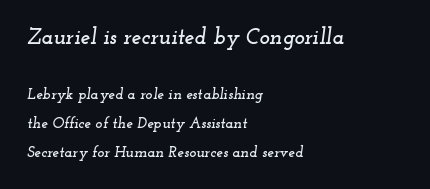
These lines stand farther apart than default settings would place them. Inter-character spacing is left at the font's built-in metrics. Is the type slanted? Yes — the strokes lean at a clear angle. The rendering anchors every line to the left-hand side.
